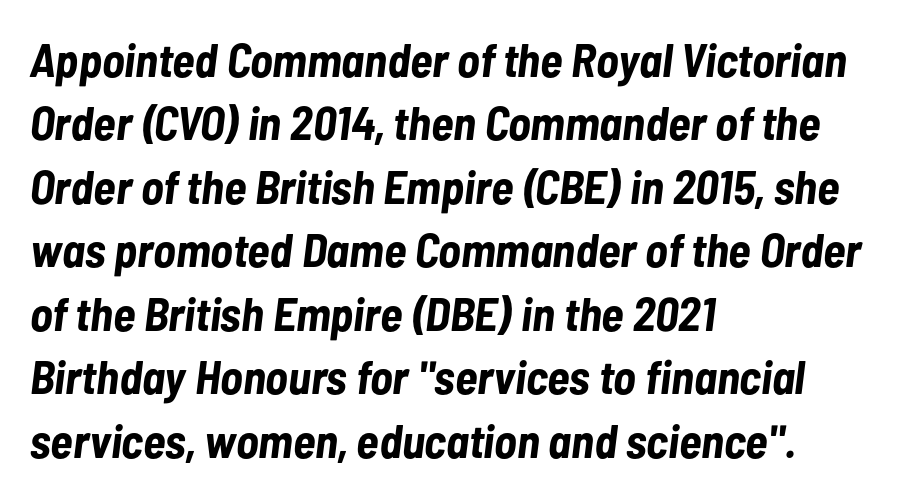
Varying glyph widths throughout — classic text-font behaviour. Horizontal bands of white between lines are of average thickness. Which margin do the lines hug? The left one — the right edge is uneven. Compared with typical body copy, the letter spacing here is the same. A dark, heavy texture on the line: the type is bold.
